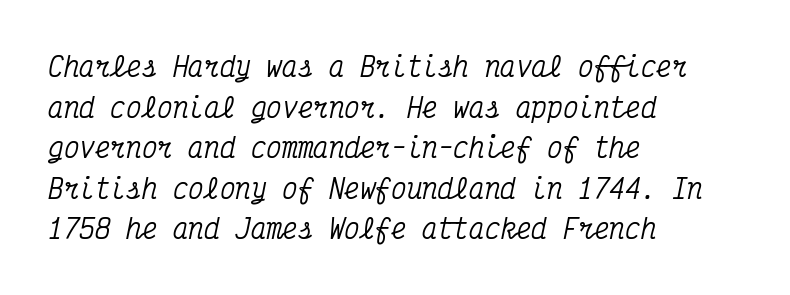
Q: Is the text italic (slanted)? A: Yes, it leans right by about 12 degrees.
Q: Is the text underlined? A: No.
Q: How is the paragraph aligned? A: Left-aligned.
Q: Is the spacing between letters normal or unusually wide? A: Normal.
Q: Is the spacing between lines tight, normal or loose? A: Normal.
